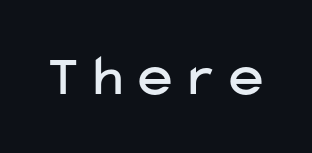
{"serif": "no", "italic": "no", "width": "normal", "stroke_contrast": "low", "x_height": "medium", "monospaced": "no", "underline": "no", "letter_spacing": "wide", "letter_spacing_em": 0.28, "glyph_px": 58}
